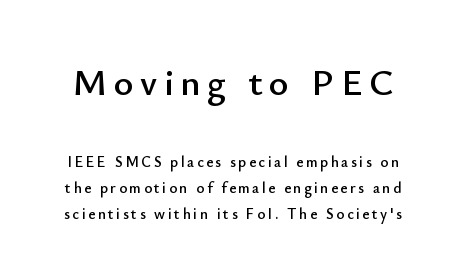
The emphasis by scale lands on block number one, above. Is there any slant? The stems are plumb. Descenders hang freely into open space. Type style note: lacks serifs. Varying glyph widths throughout — classic text-font behaviour.
